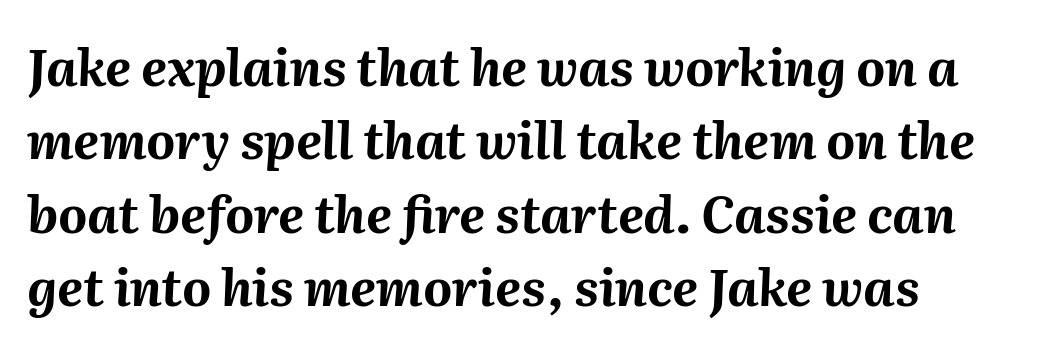
Interline gaps are of average width in this sample. The glyphs have the mass of a bold cut. Spacing verdict: proportional, widths tailored to each character. In terms of posture, this sample is oblique. Words float on clear page, feet unadorned.
